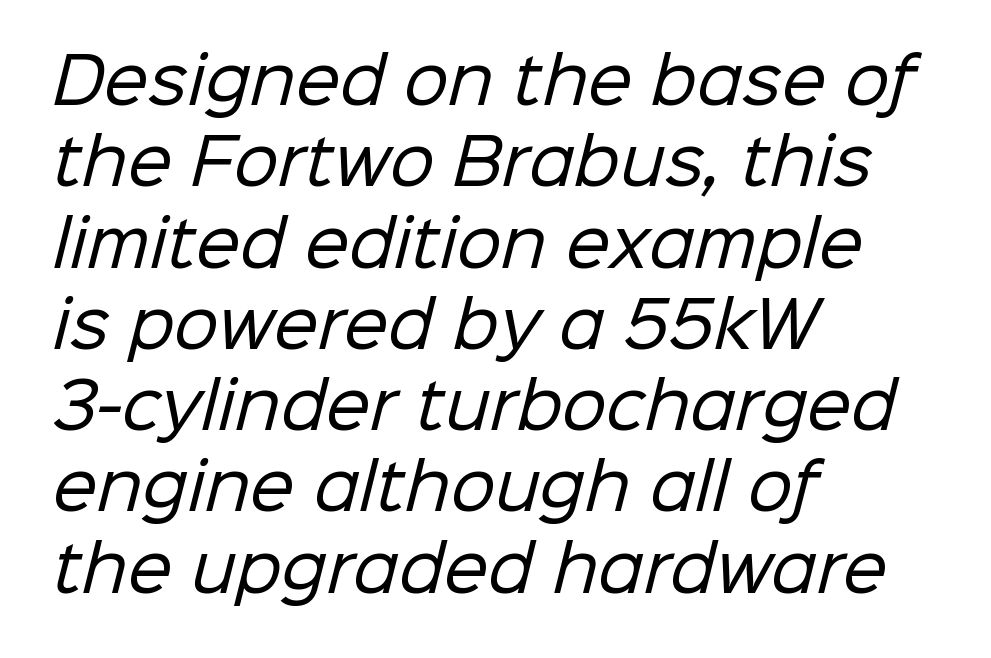
A typesetter would label this face a sans. Words appear dense and cohesive because spacing is normal. Do the characters align in a grid? No, the font is proportional. How would I describe the line gaps? Plain and ordinary. Reading down the block, your eye returns to a fixed left position each line. Weight class: somewhere from thin through regular.
